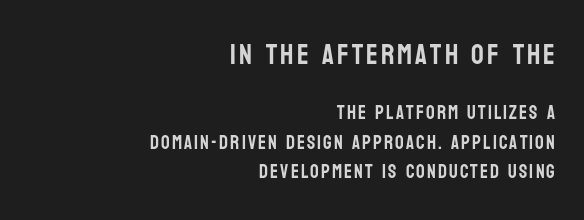
The image shows 28 px condensed sans-serif type, upright; set right-aligned, normal line spacing (1.56x), not underlined; the first (top) block is 1.47x larger; low stroke contrast and a large x-height.
